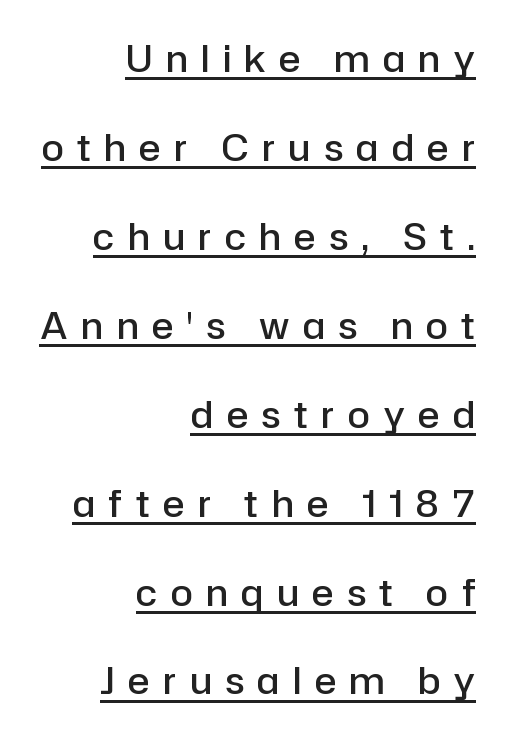
Baseline-to-baseline distance is far greater than the letter height. The tracking reads as deliberately expanded to a designer's eye. Underlining? Definitely there. Here the designer chose a conventional face with non-uniform glyph widths. Do the letters lean? They stand straight. Each line ends at the same right margin while the left side varies.
